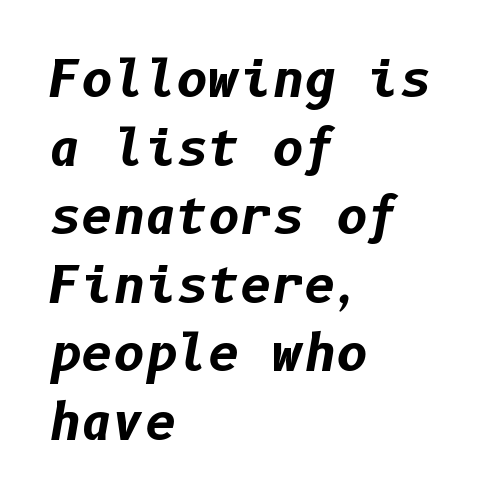
Q: Is the text bold? A: Yes.
Q: Is the text italic (slanted)? A: Yes, it leans right by about 10 degrees.
Q: Is the text underlined? A: No.
Q: How is the paragraph aligned? A: Left-aligned.
Q: Is the spacing between letters normal or unusually wide? A: Normal.
Q: Is the spacing between lines tight, normal or loose? A: Normal.
Q: Width (condensed, normal, or wide)? A: Normal.
Q: Stroke contrast? A: Low.
Q: x-height? A: Medium.
